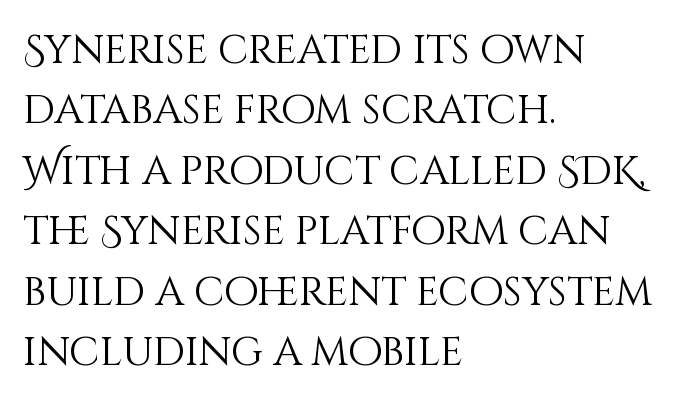
{"italic": "no", "bold": "no", "weight": "light", "width": "normal", "stroke_contrast": "medium", "x_height": "large", "monospaced": "no", "underline": "no", "align": "left", "line_spacing": "normal", "line_spacing_ratio": 1.51, "letter_spacing": "normal", "letter_spacing_em": 0.0, "glyph_px": 40}
